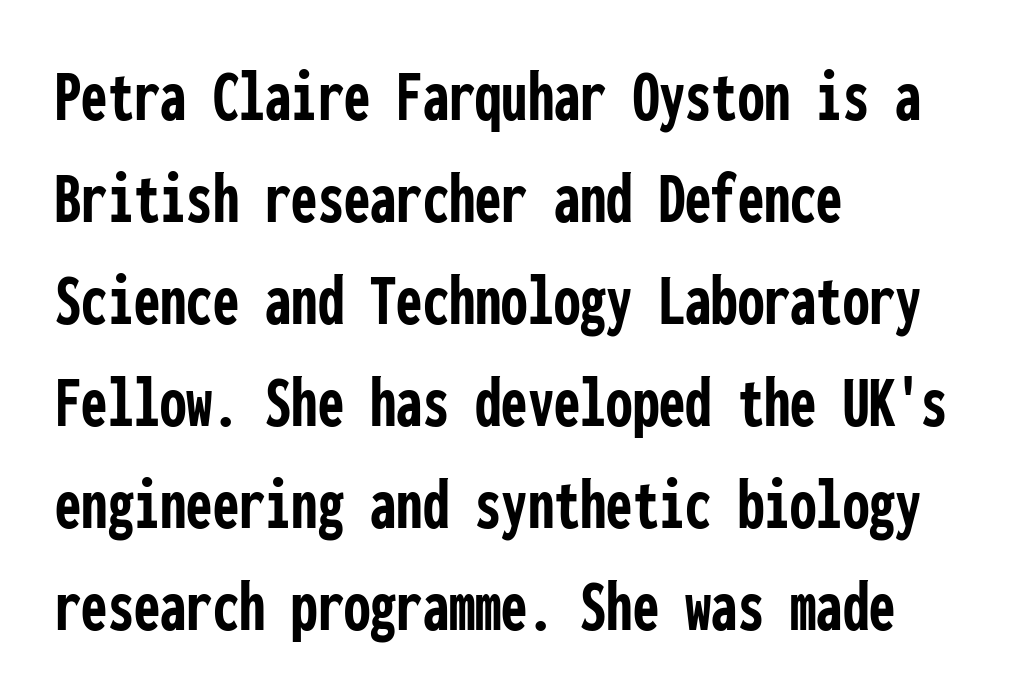
Q: Is the text bold? A: Yes.
Q: Is the text italic (slanted)? A: No, it is upright.
Q: Is the typeface a serif or a sans-serif typeface? A: Sans-serif.
Q: Is the text underlined? A: No.
Q: How is the paragraph aligned? A: Left-aligned.
Q: Is the spacing between letters normal or unusually wide? A: Normal.
Q: Is the spacing between lines tight, normal or loose? A: Normal.
Q: Width (condensed, normal, or wide)? A: Condensed.
Q: Stroke contrast? A: Low.
Q: x-height? A: Medium.
Q: Monospaced? A: Yes.
